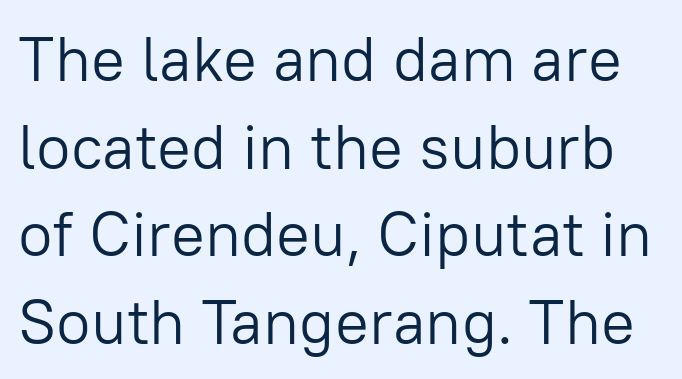
The image shows 63 px light sans-serif type, upright; set normal line spacing (1.39x), normal letter spacing, not underlined; low stroke contrast and a medium x-height.
